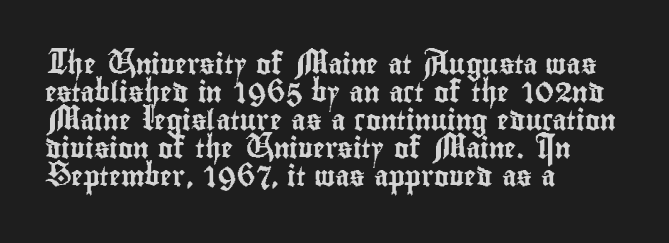
Q: Is the text italic (slanted)? A: No, it is upright.
Q: Is the text underlined? A: No.
Q: How is the paragraph aligned? A: Left-aligned.
Q: Is the spacing between letters normal or unusually wide? A: Normal.
Q: Is the spacing between lines tight, normal or loose? A: Normal.
